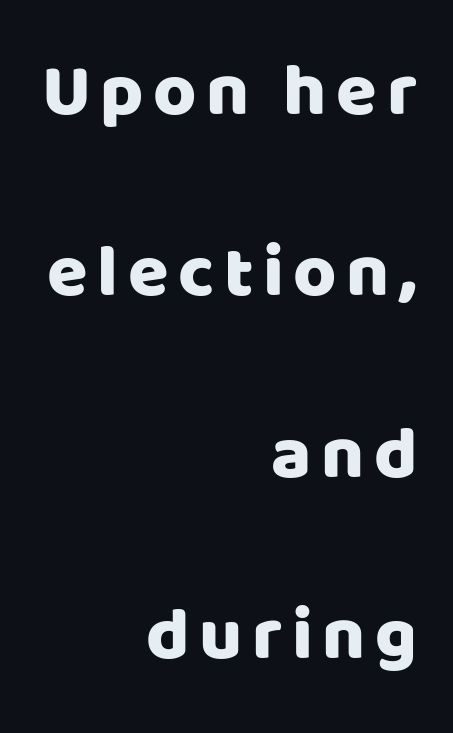
The image shows 74 px sans-serif type, upright; set right-aligned, loose line spacing (2.45x), not underlined; low stroke contrast and a large x-height.
